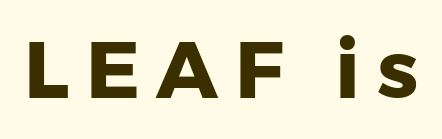
Character widths vary here, with narrow letters taking less room than wide ones. This is heavy type, rendered in bold. Check the space under the baseline: it is left empty. The font family rendered here belongs to the sans-serif group. Do the letters lean? They stand straight. Compared with typical body copy, the letter spacing here is much looser.
